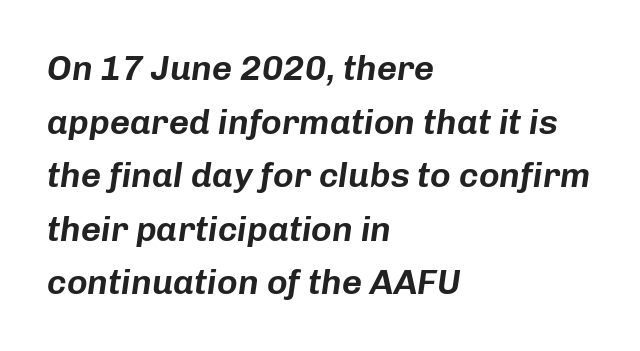
{"italic": "yes", "lean": "right", "slant_degrees": 8, "width": "normal", "stroke_contrast": "low", "x_height": "medium", "monospaced": "no", "underline": "no", "align": "left", "line_spacing": "normal", "line_spacing_ratio": 1.53, "letter_spacing": "normal", "letter_spacing_em": 0.0, "glyph_px": 35}
